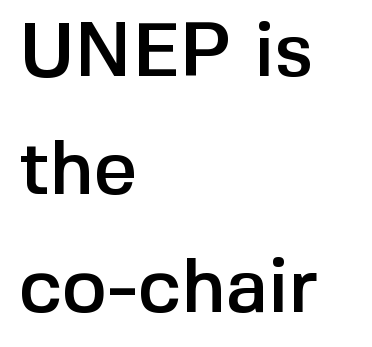
Q: Is the text italic (slanted)? A: No, it is upright.
Q: Is the typeface a serif or a sans-serif typeface? A: Sans-serif.
Q: Is the text underlined? A: No.
Q: How is the paragraph aligned? A: Left-aligned.
Q: Is the spacing between letters normal or unusually wide? A: Normal.
Q: Is the spacing between lines tight, normal or loose? A: Normal.
Q: Width (condensed, normal, or wide)? A: Normal.
Q: x-height? A: Medium.
Q: Monospaced? A: No.
